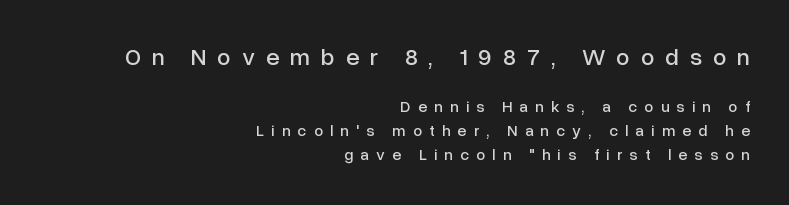
Q: Is the text italic (slanted)? A: No, it is upright.
Q: Is the text underlined? A: No.
Q: How is the paragraph aligned? A: Right-aligned.
Q: Is the spacing between letters normal or unusually wide? A: Unusually wide.
Q: Is the spacing between lines tight, normal or loose? A: Normal.
Q: Which block of text is set in a larger size, the first (top) or the second (bottom)? A: The first (top) one.
